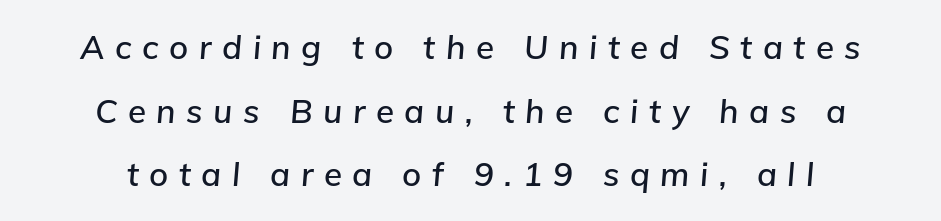
Q: Is the text italic (slanted)? A: Yes, it leans right by about 5 degrees.
Q: Is the text underlined? A: No.
Q: How is the paragraph aligned? A: Centered.
Q: Is the spacing between letters normal or unusually wide? A: Unusually wide.
Q: Is the spacing between lines tight, normal or loose? A: Loose.
Q: Width (condensed, normal, or wide)? A: Normal.
Q: Stroke contrast? A: Low.
Q: x-height? A: Medium.
Q: Monospaced? A: No.
